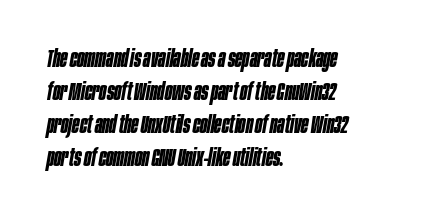
Each new line begins a customary step beneath the previous one. The lines are quadded left. Descenders are the only things crossing below the line. A typesetter would mark this as italic.
